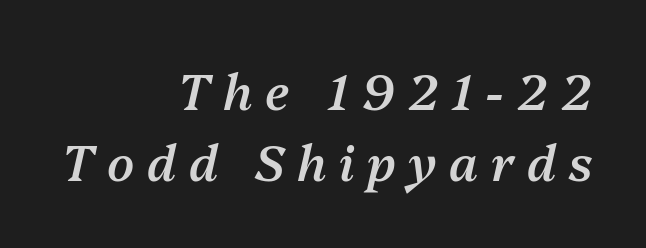
Q: Is the text bold? A: Semi-bold.
Q: Is the text italic (slanted)? A: Yes, it leans right by about 13 degrees.
Q: Is the text underlined? A: No.
Q: How is the paragraph aligned? A: Right-aligned.
Q: Is the spacing between letters normal or unusually wide? A: Unusually wide.
Q: Is the spacing between lines tight, normal or loose? A: Normal.
Q: Width (condensed, normal, or wide)? A: Normal.
Q: Stroke contrast? A: Medium.
Q: x-height? A: Medium.
Q: Monospaced? A: No.
